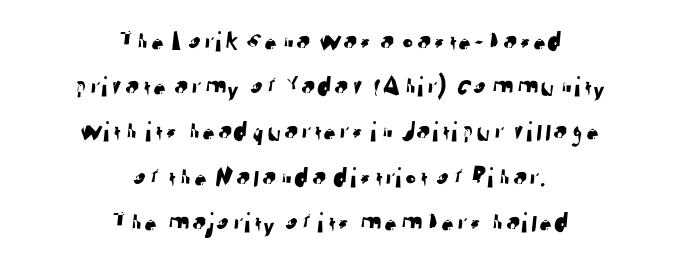
Looks like regular typesetting: each glyph gets only the width it needs. The horizontal fit of the characters is conventional and even. The space beneath each line is pristine and unruled. The passage shown stacks its lines at a standard gap. Examine the stroke ends and you'll find no serifs. Casual observation: everything's sitting right in the middle.
